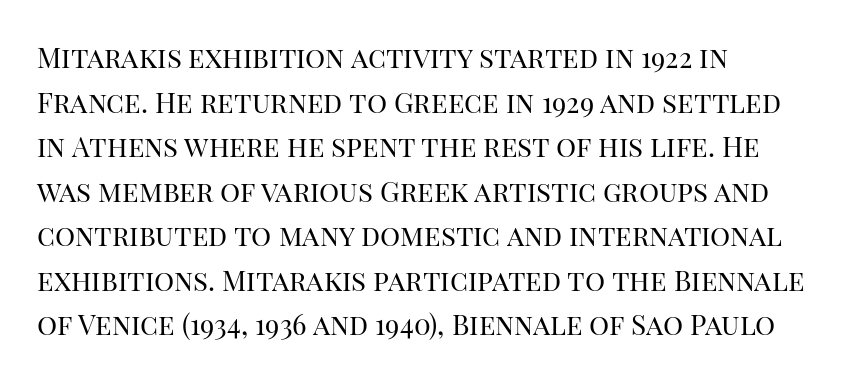
Q: Is the text bold? A: No.
Q: Is the text italic (slanted)? A: No, it is upright.
Q: Is the typeface a serif or a sans-serif typeface? A: Serif.
Q: Is the text underlined? A: No.
Q: How is the paragraph aligned? A: Left-aligned.
Q: Is the spacing between letters normal or unusually wide? A: Normal.
Q: Is the spacing between lines tight, normal or loose? A: Normal.
Q: Width (condensed, normal, or wide)? A: Normal.
Q: Stroke contrast? A: High.
Q: x-height? A: Large.
Q: Monospaced? A: No.
